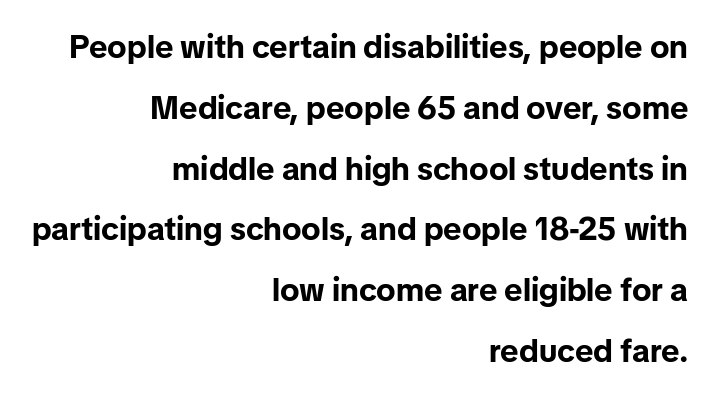
{"serif": "no", "italic": "no", "bold": "yes", "weight": "bold", "width": "normal", "stroke_contrast": "low", "x_height": "medium", "monospaced": "no", "underline": "no", "align": "right", "line_spacing": "loose", "line_spacing_ratio": 1.9, "letter_spacing": "normal", "letter_spacing_em": 0.0, "glyph_px": 32}
